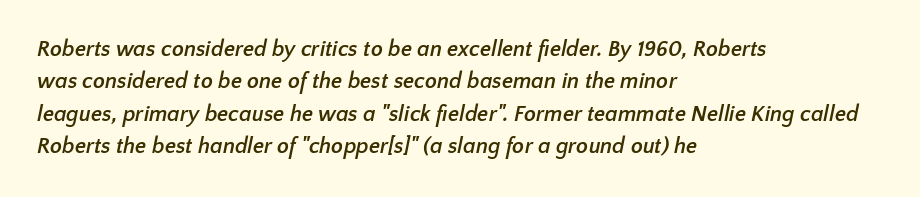
In CSS terms this would be text-align: left. Weight: bold. Tracking value appears to be zero — textbook default spacing. The passage shown stacks its lines at a standard gap.
